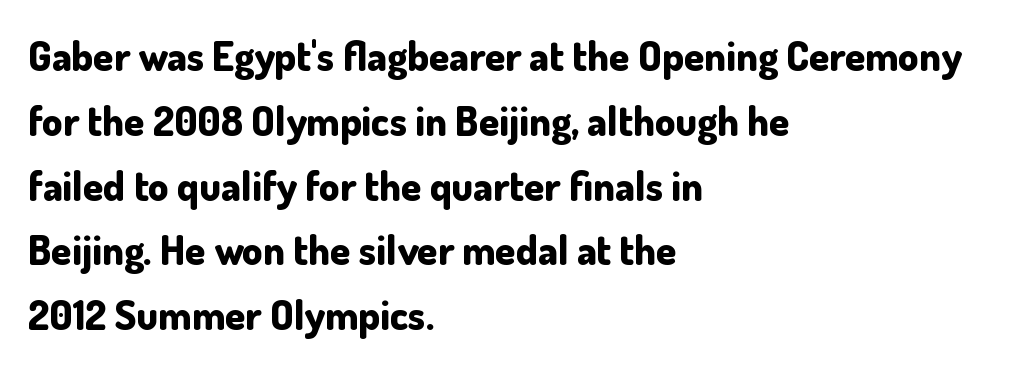
Q: Is the text bold? A: Yes.
Q: Is the text italic (slanted)? A: No, it is upright.
Q: Is the typeface a serif or a sans-serif typeface? A: Sans-serif.
Q: Is the text underlined? A: No.
Q: How is the paragraph aligned? A: Left-aligned.
Q: Is the spacing between letters normal or unusually wide? A: Normal.
Q: Is the spacing between lines tight, normal or loose? A: Normal.
Q: Width (condensed, normal, or wide)? A: Normal.
Q: Stroke contrast? A: Low.
Q: x-height? A: Small.
Q: Monospaced? A: No.
